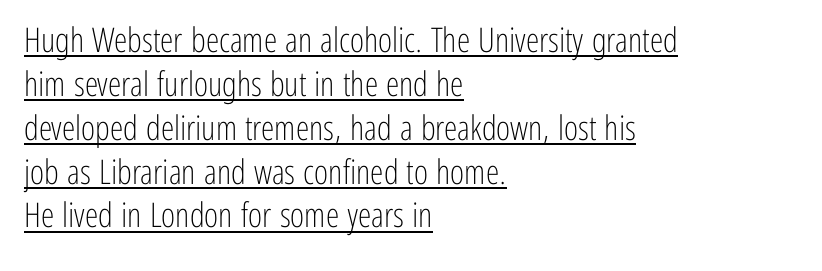
No extra ink here — the face is not bold. The type family on display is of the sans-serif kind. The rows are spaced the way most documents space them. All the whitespace from short lines collects on the right.
